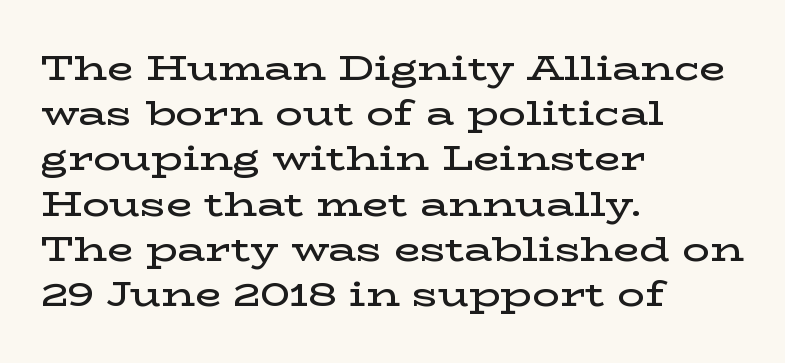
{"serif": "yes", "italic": "no", "bold": "semi", "weight": "semibold", "width": "wide", "stroke_contrast": "low", "x_height": "medium", "monospaced": "no", "underline": "no", "align": "left", "line_spacing": "normal", "line_spacing_ratio": 1.33, "letter_spacing": "normal", "letter_spacing_em": 0.0, "glyph_px": 34}
